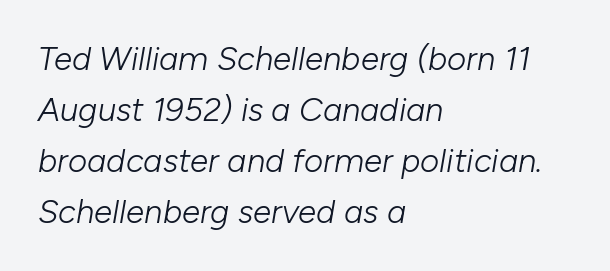
Q: Is the text bold? A: No.
Q: Is the text italic (slanted)? A: Yes, it leans right by about 10 degrees.
Q: Is the text underlined? A: No.
Q: How is the paragraph aligned? A: Left-aligned.
Q: Is the spacing between letters normal or unusually wide? A: Normal.
Q: Is the spacing between lines tight, normal or loose? A: Normal.
Q: Width (condensed, normal, or wide)? A: Normal.
Q: Stroke contrast? A: Low.
Q: x-height? A: Medium.
Q: Monospaced? A: No.
